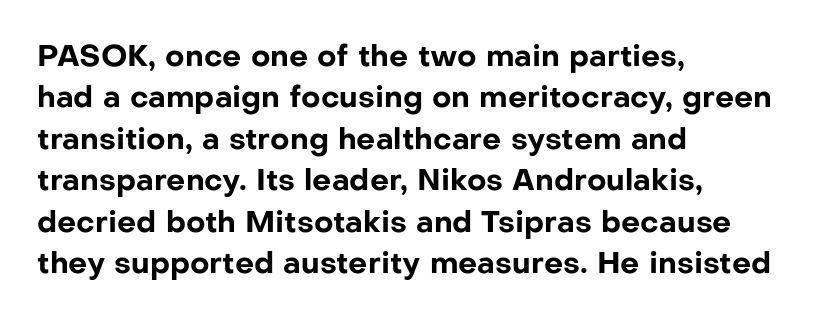
{"serif": "no", "italic": "no", "bold": "yes", "weight": "bold", "width": "normal", "stroke_contrast": "low", "x_height": "medium", "monospaced": "no", "underline": "no", "align": "left", "line_spacing": "normal", "line_spacing_ratio": 1.38, "letter_spacing": "normal", "letter_spacing_em": 0.0, "glyph_px": 30}
